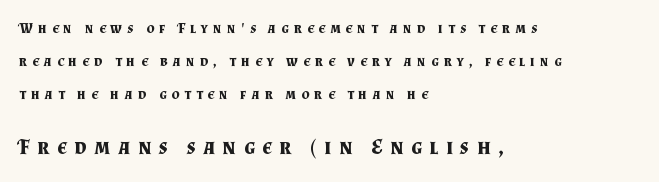
Each word looks stretched out because of the extra space between its letters. You get the small type first, then a jump to larger type. Horizontally, the lines are justified to the leading edge only. The specimen reads as upright at a glance.
